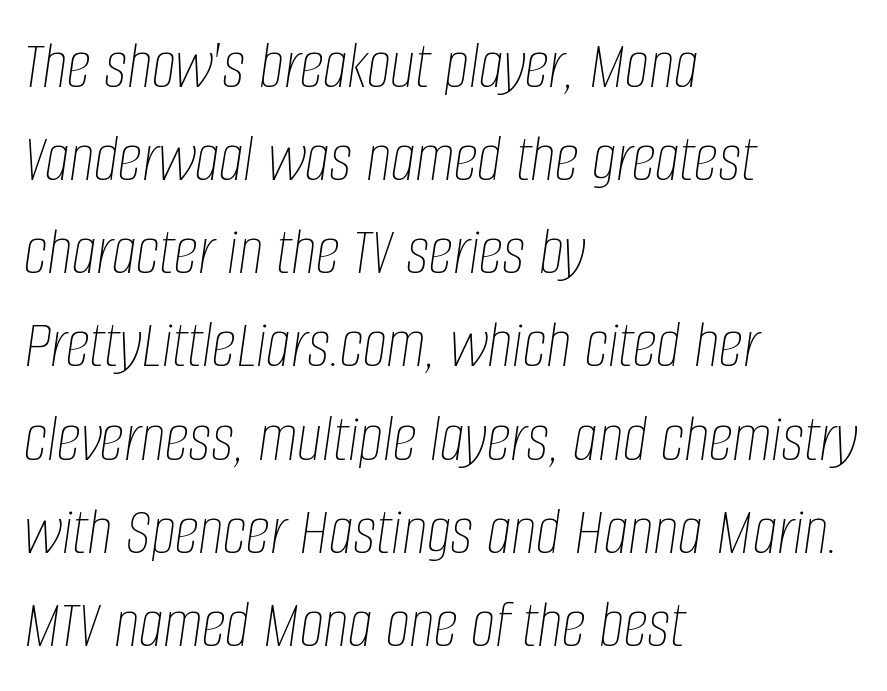
The image shows 69 px thin, condensed type, italic (leaning right); set left-aligned, normal line spacing (1.35x), normal letter spacing, not underlined; low stroke contrast and a large x-height.
